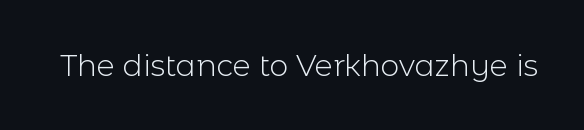
Q: Is the text bold? A: No.
Q: Is the text italic (slanted)? A: No, it is upright.
Q: Is the typeface a serif or a sans-serif typeface? A: Sans-serif.
Q: Is the text underlined? A: No.
Q: Is the spacing between letters normal or unusually wide? A: Normal.
Q: Width (condensed, normal, or wide)? A: Normal.
Q: x-height? A: Medium.
Q: Monospaced? A: No.
